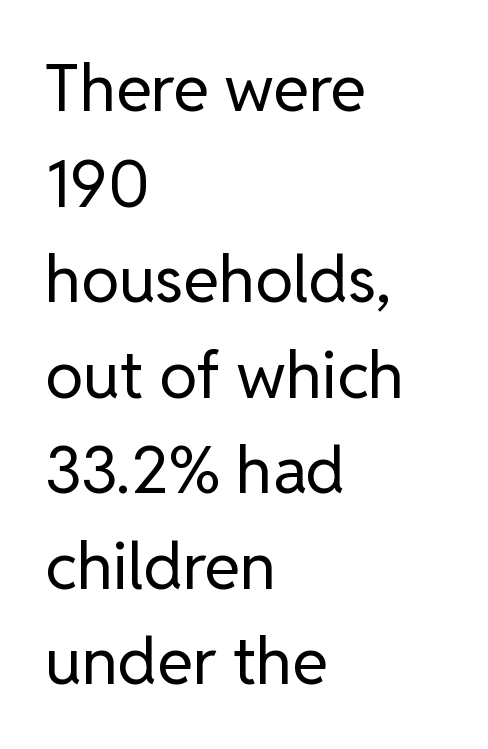
Q: Is the text bold? A: No.
Q: Is the text italic (slanted)? A: No, it is upright.
Q: Is the typeface a serif or a sans-serif typeface? A: Sans-serif.
Q: Is the text underlined? A: No.
Q: How is the paragraph aligned? A: Left-aligned.
Q: Is the spacing between letters normal or unusually wide? A: Normal.
Q: Is the spacing between lines tight, normal or loose? A: Normal.
Q: Width (condensed, normal, or wide)? A: Normal.
Q: Stroke contrast? A: Low.
Q: x-height? A: Medium.
Q: Monospaced? A: No.
